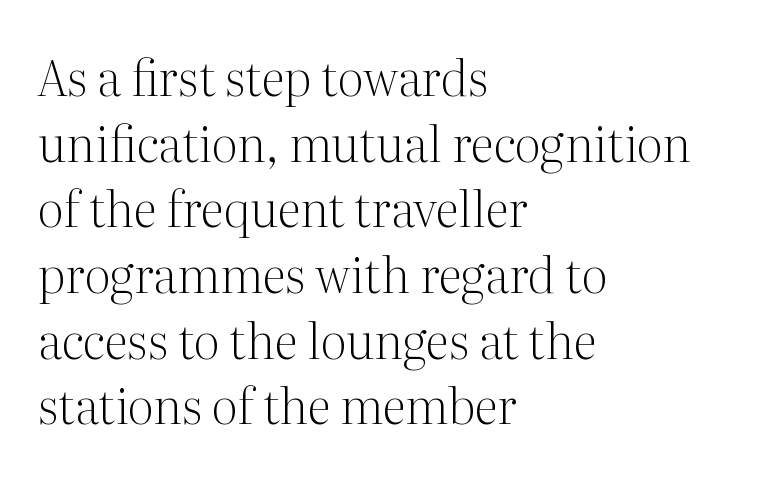
Regarding leading, the lines here are spaced in the standard way. The passage shown has conventional tracking throughout. This sample has the flowing, uneven cadence of proportional lettering. Bare-footed words on every line. The type sits square on the baseline with zero lean.
